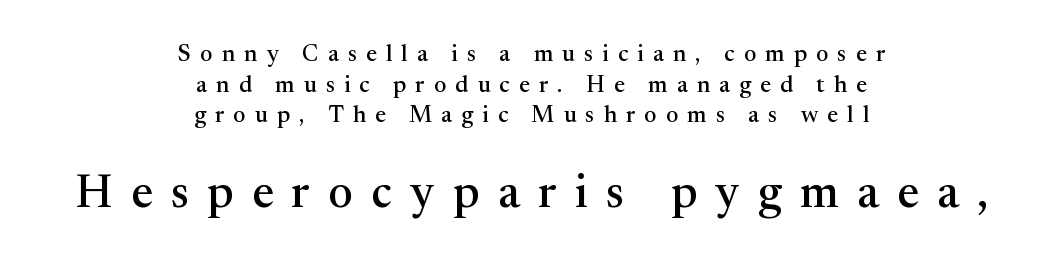
Q: Is the text italic (slanted)? A: No, it is upright.
Q: Is the typeface a serif or a sans-serif typeface? A: Serif.
Q: Is the text underlined? A: No.
Q: How is the paragraph aligned? A: Centered.
Q: Is the spacing between letters normal or unusually wide? A: Unusually wide.
Q: Is the spacing between lines tight, normal or loose? A: Normal.
Q: Which block of text is set in a larger size, the first (top) or the second (bottom)? A: The second (bottom) one.
Q: Width (condensed, normal, or wide)? A: Normal.
Q: Stroke contrast? A: Medium.
Q: x-height? A: Medium.
Q: Monospaced? A: No.
